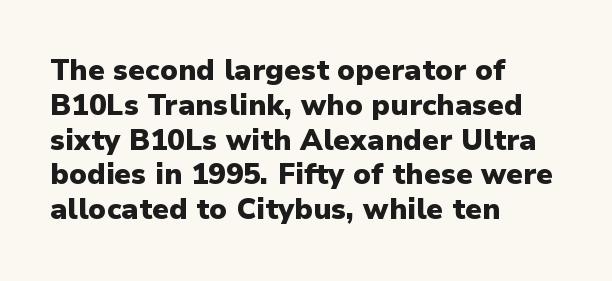
A clean baseline with only descenders dipping below it. Letter spacing: default. Is this a sans? Yes — the strokes have no serifs. Typesetter's note: full bold, strokes at maximum text heaviness. The lettering holds an erect, upright posture throughout. Looks like regular typesetting: each glyph gets only the width it needs.
